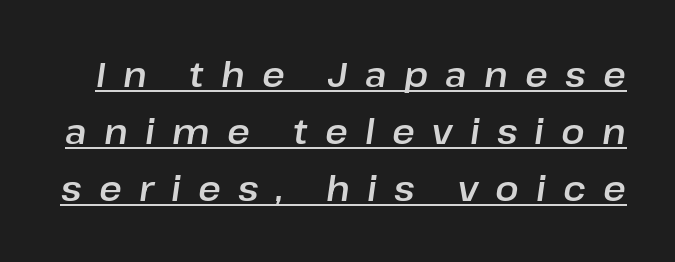
{"italic": "yes", "lean": "right", "slant_degrees": 8, "width": "normal", "stroke_contrast": "low", "x_height": "medium", "monospaced": "no", "underline": "yes", "line_spacing": "normal", "line_spacing_ratio": 1.63, "letter_spacing": "wide", "letter_spacing_em": 0.49, "glyph_px": 35}
